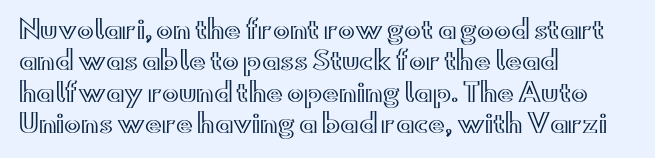
The image shows 25 px text type, upright; set left-aligned, normal line spacing (1.26x), normal letter spacing, not underlined.
